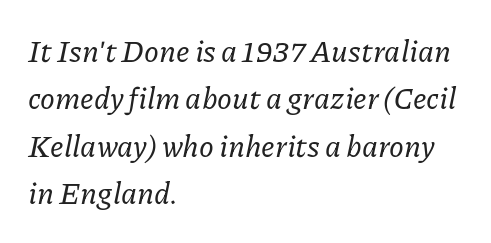
The image shows 30 px serif type, italic (leaning right); set left-aligned, normal line spacing (1.58x), normal letter spacing, not underlined; low stroke contrast and a medium x-height.
